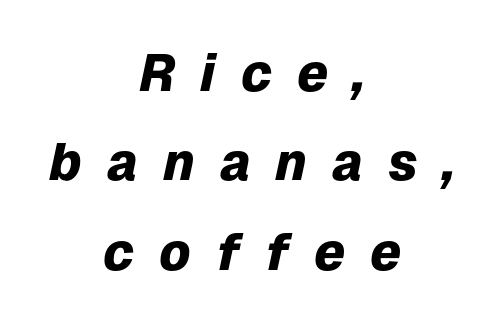
Glyph-to-glyph distance is far greater than everyday printed text. The face used here is proportionally spaced, like ordinary book or web type. Horizontally, the lines are justified to the midpoint only. The glyphs are unaccompanied by any horizontal stroke below them. The specimen reads as italic at a glance. Look at the stroke-to-counter ratio: heavy, a bold.
